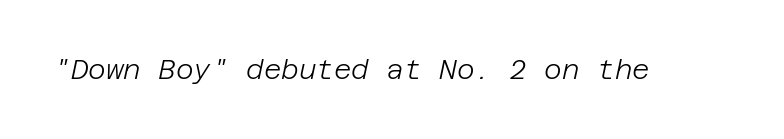
The image shows 27 px text type, italic (leaning right); set normal letter spacing, not underlined.
